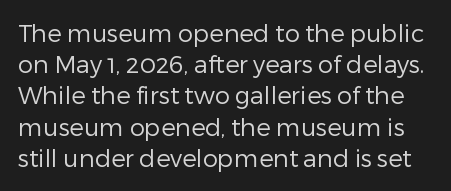
{"italic": "no", "bold": "no", "underline": "no", "line_spacing": "normal", "line_spacing_ratio": 1.3, "letter_spacing": "normal", "letter_spacing_em": 0.0, "glyph_px": 24}
